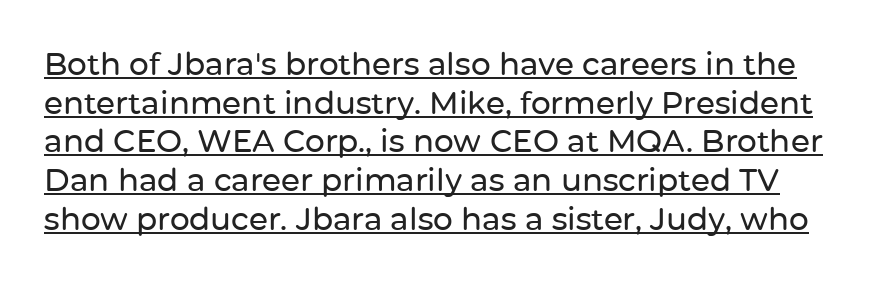
{"serif": "no", "italic": "no", "width": "normal", "stroke_contrast": "low", "x_height": "medium", "monospaced": "no", "underline": "yes", "line_spacing": "normal", "line_spacing_ratio": 1.25, "letter_spacing": "normal", "letter_spacing_em": 0.0, "glyph_px": 31}
